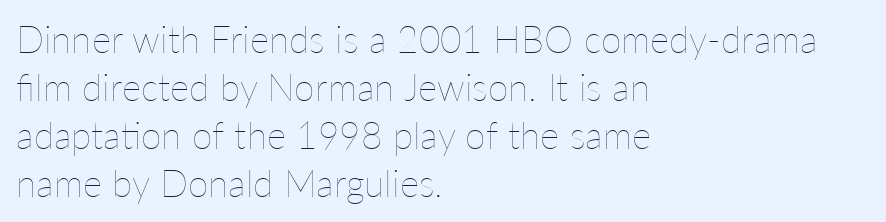
The image shows 37 px thin type, upright; set left-aligned, normal line spacing (1.3x), normal letter spacing, not underlined; low stroke contrast and a medium x-height.
